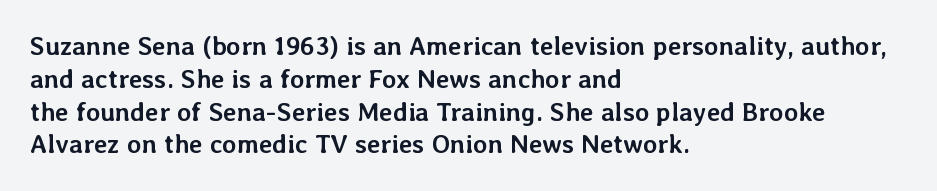
{"italic": "no", "bold": "yes", "underline": "no", "align": "left", "line_spacing": "normal", "line_spacing_ratio": 1.26, "letter_spacing": "normal", "letter_spacing_em": 0.0, "glyph_px": 26}
